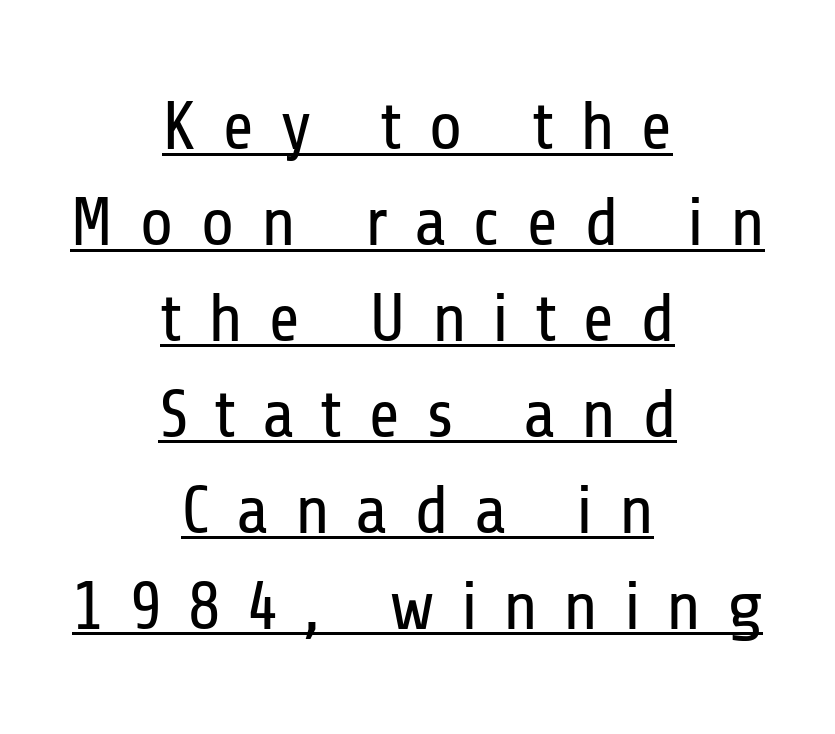
The image shows 69 px regular-weight, condensed sans-serif type, upright; set centered, normal line spacing (1.39x), unusually wide letter spacing (+0.37 em), underlined; low stroke contrast and a medium x-height.
